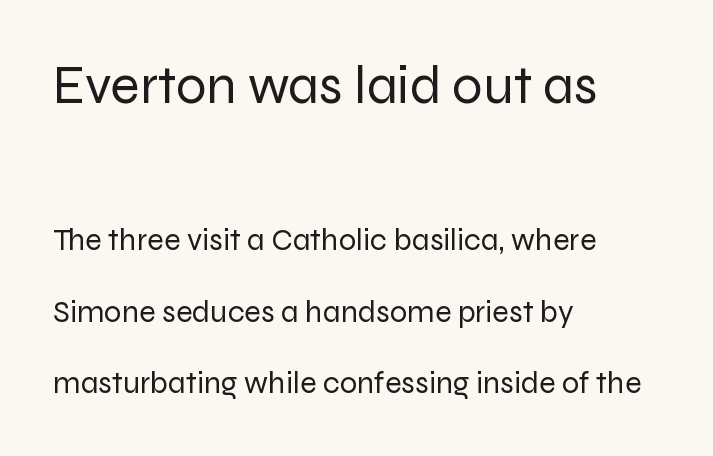
Q: Is the text bold? A: No.
Q: Is the text italic (slanted)? A: No, it is upright.
Q: Is the typeface a serif or a sans-serif typeface? A: Sans-serif.
Q: Is the text underlined? A: No.
Q: How is the paragraph aligned? A: Left-aligned.
Q: Is the spacing between letters normal or unusually wide? A: Normal.
Q: Is the spacing between lines tight, normal or loose? A: Loose.
Q: Which block of text is set in a larger size, the first (top) or the second (bottom)? A: The first (top) one.
Q: Width (condensed, normal, or wide)? A: Normal.
Q: Stroke contrast? A: Low.
Q: x-height? A: Medium.
Q: Monospaced? A: No.
